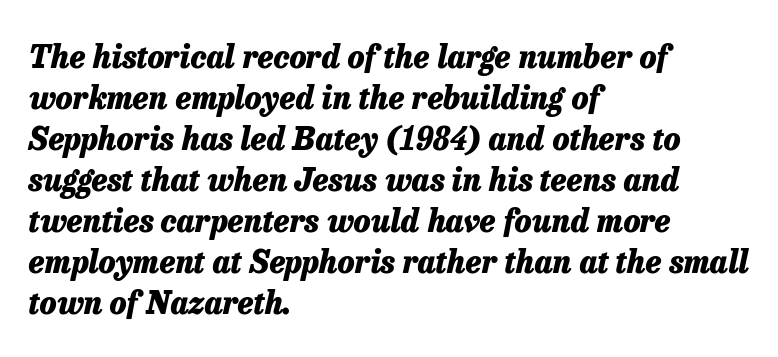
{"italic": "yes", "lean": "right", "slant_degrees": 13, "bold": "yes", "weight": "heavy", "width": "normal", "stroke_contrast": "low", "x_height": "medium", "monospaced": "no", "underline": "no", "align": "left", "line_spacing": "normal", "line_spacing_ratio": 1.32, "letter_spacing": "normal", "letter_spacing_em": 0.0, "glyph_px": 31}
